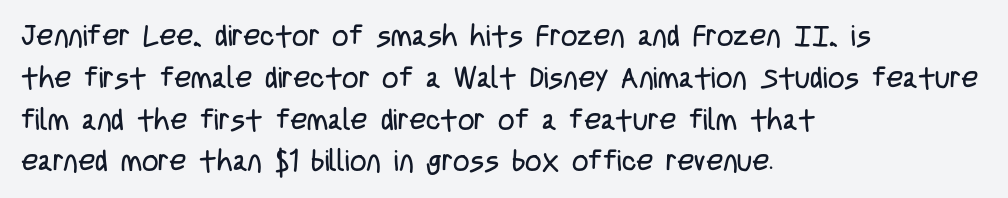
{"serif": "no", "italic": "no", "bold": "no", "weight": "regular", "width": "condensed", "stroke_contrast": "low", "x_height": "large", "monospaced": "no", "underline": "no", "align": "left", "line_spacing": "normal", "line_spacing_ratio": 1.44, "letter_spacing": "normal", "letter_spacing_em": 0.0, "glyph_px": 29}
